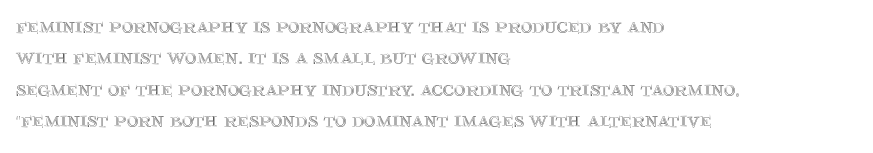
Q: Is the text italic (slanted)? A: No, it is upright.
Q: Is the text underlined? A: No.
Q: How is the paragraph aligned? A: Left-aligned.
Q: Is the spacing between letters normal or unusually wide? A: Normal.
Q: Is the spacing between lines tight, normal or loose? A: Normal.
